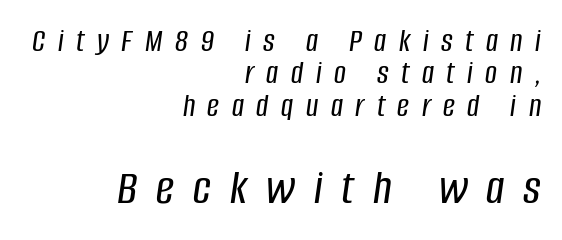
Baseline-to-baseline distance is barely more than the letter height. The passage shown leans; its letterforms are oblique. Bare-footed words on every line. Character widths vary here, with narrow letters taking less room than wide ones. Bigger letters appear in the bottom chunk; the top chunk is reduced.
